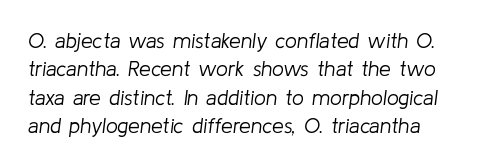
{"italic": "yes", "lean": "right", "slant_degrees": 8, "bold": "no", "underline": "no", "align": "left", "line_spacing": "normal", "line_spacing_ratio": 1.35, "letter_spacing": "normal", "letter_spacing_em": 0.0, "glyph_px": 21}
